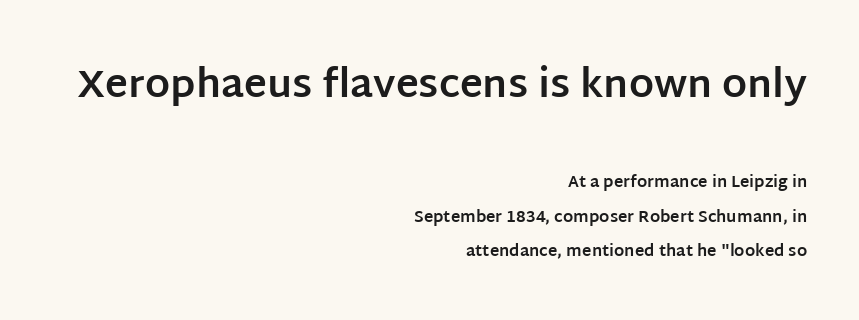
{"serif": "no", "italic": "no", "bold": "yes", "weight": "bold", "width": "normal", "stroke_contrast": "low", "x_height": "large", "monospaced": "no", "underline": "no", "align": "right", "line_spacing": "loose", "line_spacing_ratio": 2.17, "letter_spacing": "normal", "letter_spacing_em": 0.0, "larger_block": "first", "size_ratio": 2.44, "glyph_px": 39}
